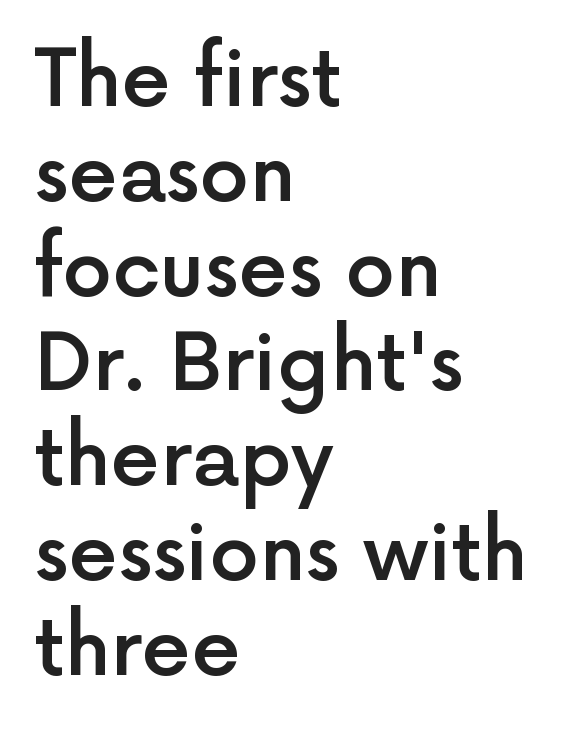
{"serif": "no", "italic": "no", "bold": "semi", "weight": "semibold", "width": "normal", "x_height": "medium", "monospaced": "no", "underline": "no", "align": "left", "line_spacing_ratio": 1.2, "letter_spacing": "normal", "letter_spacing_em": 0.0, "glyph_px": 79}
